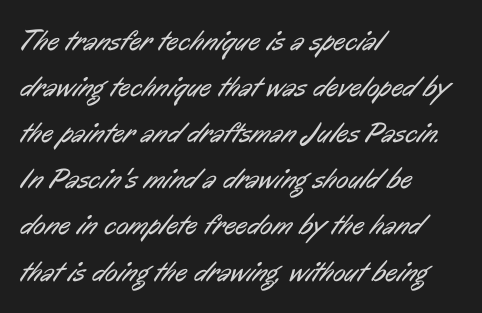
The image shows 29 px regular-weight, condensed sans-serif type; set left-aligned, normal line spacing (1.59x), normal letter spacing, not underlined; low stroke contrast and a medium x-height.
